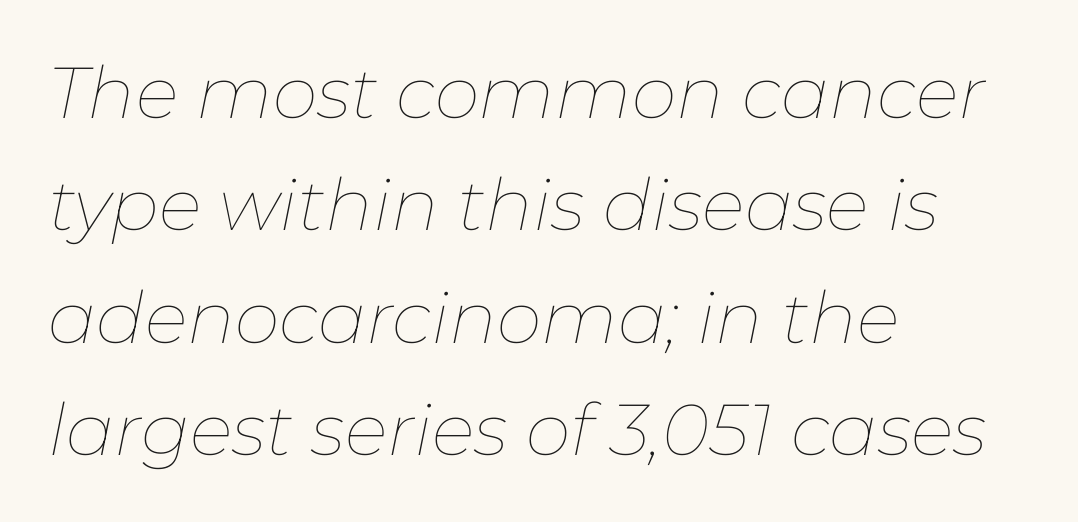
The image shows 72 px thin type, italic (leaning right); set left-aligned, normal line spacing (1.56x), normal letter spacing, not underlined; low stroke contrast and a medium x-height.
